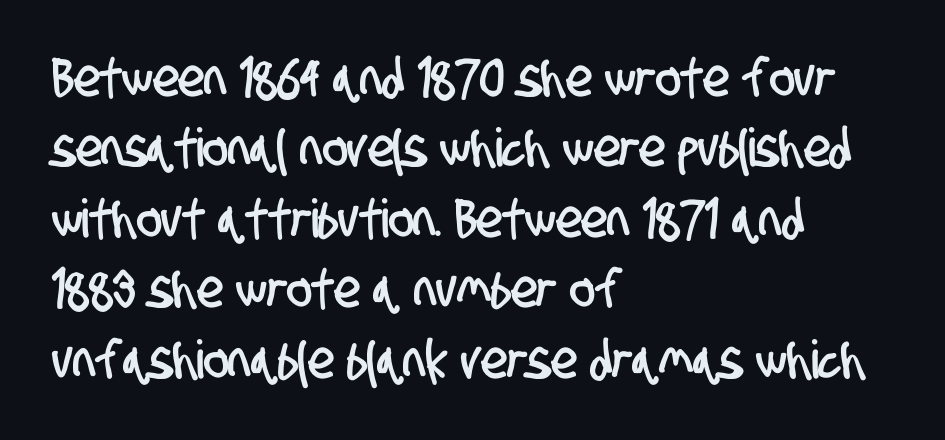
Bare-footed words on every line. Grotesque or geometric, the face here clearly has no serifs. Proportional: the letters do not fall into vertical columns. Nothing unusual about the tracking: characters are spaced as the font intends. Each line starts at the same left margin while the right side varies. Horizontal bands of white between lines are of average thickness.
